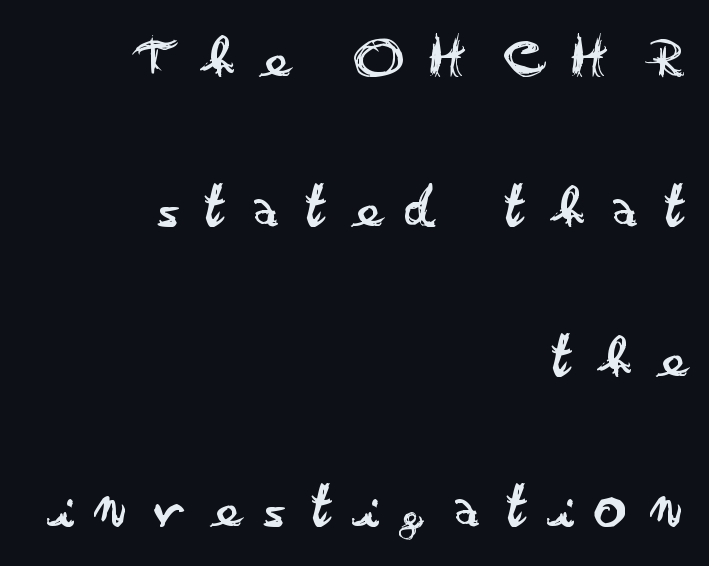
{"serif": "no", "italic": "no", "bold": "no", "weight": "regular", "width": "wide", "stroke_contrast": "low", "x_height": "small", "monospaced": "no", "underline": "no", "align": "right", "line_spacing": "loose", "line_spacing_ratio": 2.42, "letter_spacing": "wide", "letter_spacing_em": 0.42, "glyph_px": 62}
